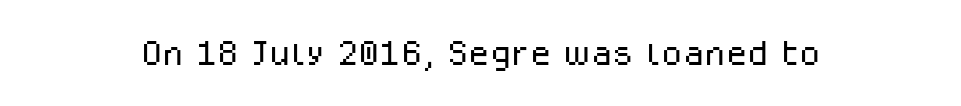
Q: Is the text bold? A: No.
Q: Is the text italic (slanted)? A: No, it is upright.
Q: Is the typeface a serif or a sans-serif typeface? A: Sans-serif.
Q: Is the text underlined? A: No.
Q: Is the spacing between letters normal or unusually wide? A: Normal.
Q: Width (condensed, normal, or wide)? A: Normal.
Q: Stroke contrast? A: Low.
Q: x-height? A: Medium.
Q: Monospaced? A: No.
